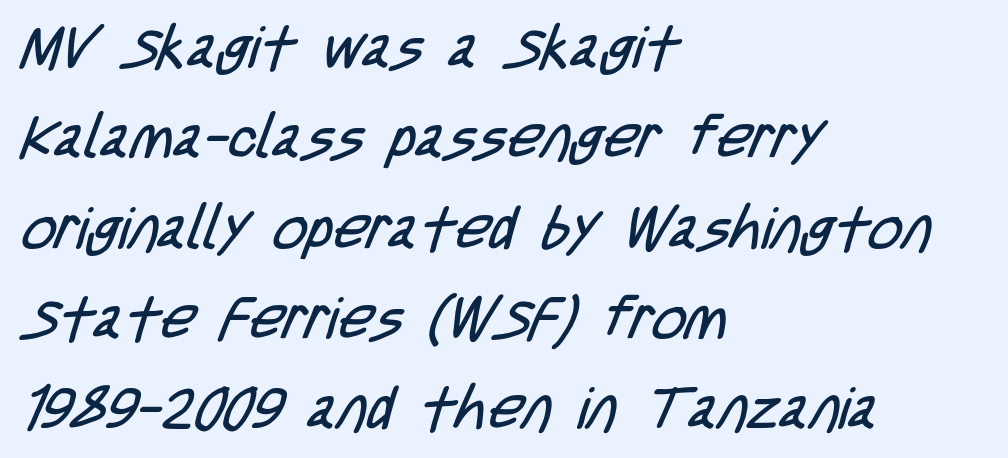
{"serif": "no", "bold": "no", "weight": "regular", "width": "condensed", "stroke_contrast": "low", "x_height": "large", "monospaced": "no", "underline": "no", "align": "left", "line_spacing": "normal", "line_spacing_ratio": 1.53, "letter_spacing": "normal", "letter_spacing_em": 0.0, "glyph_px": 59}
